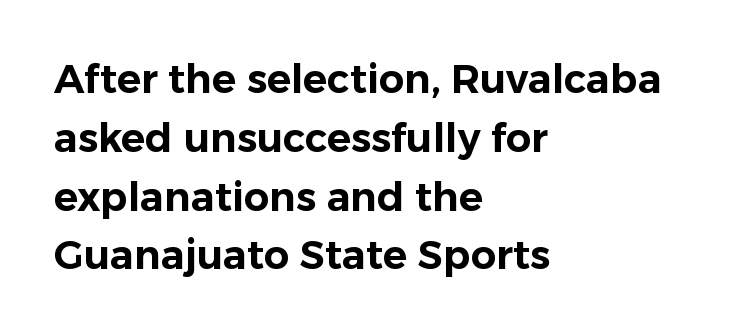
Regarding serifs, this sample does without them. The lines are quadded left. The axis of the letterforms is exactly vertical. One glance says typical: line gaps are just what's usual. The area under the type is left untouched. Spacing verdict: proportional, widths tailored to each character.
